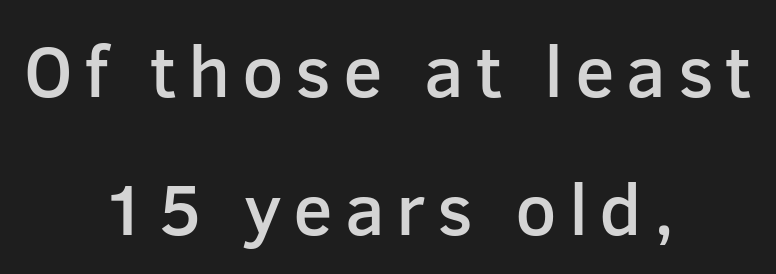
The image shows 73 px semibold sans-serif type, upright; set centered, line spacing 1.89x, not underlined; low stroke contrast and a medium x-height.
